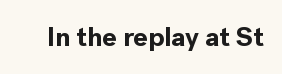
What stands out about the letter spacing? Nothing — it is the standard amount. No italicization has been applied; the sample stays upright. The gap between lines stays unmarked. Thick stems and heavy bowls — unmistakably bold.
